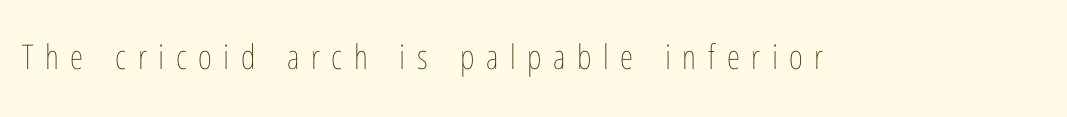
{"italic": "no", "bold": "no", "weight": "thin", "width": "condensed", "stroke_contrast": "low", "x_height": "medium", "monospaced": "no", "underline": "no", "letter_spacing": "wide", "letter_spacing_em": 0.34, "glyph_px": 34}
